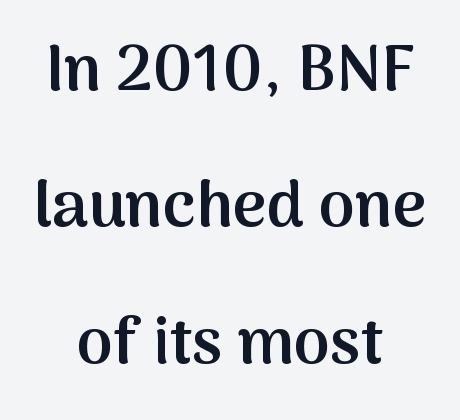
The lines are quadded center. Clear beneath every line of the passage. Look at the tracking — it's just the regular setting, nothing added. Examine the stroke ends and you'll find no serifs. Notice the strokes are somewhat thickened but not fully heavy: this is a semibold. This is the regular roman posture of the typeface.
